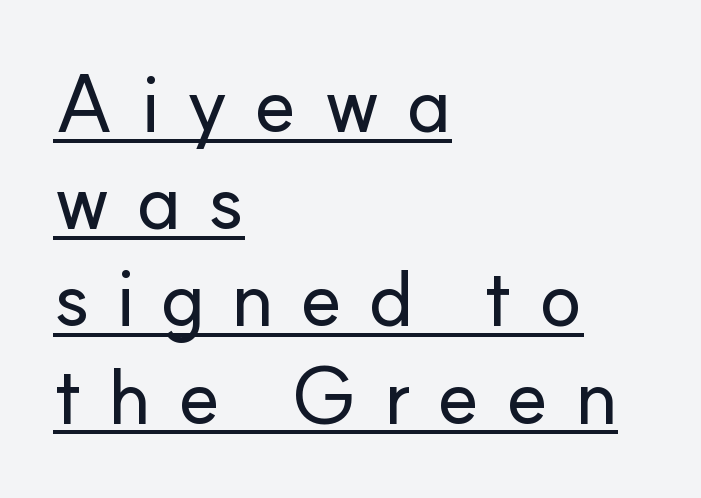
Q: Is the text italic (slanted)? A: No, it is upright.
Q: Is the typeface a serif or a sans-serif typeface? A: Sans-serif.
Q: Is the text underlined? A: Yes.
Q: How is the paragraph aligned? A: Left-aligned.
Q: Is the spacing between letters normal or unusually wide? A: Unusually wide.
Q: Width (condensed, normal, or wide)? A: Normal.
Q: Stroke contrast? A: Low.
Q: x-height? A: Small.
Q: Monospaced? A: No.
